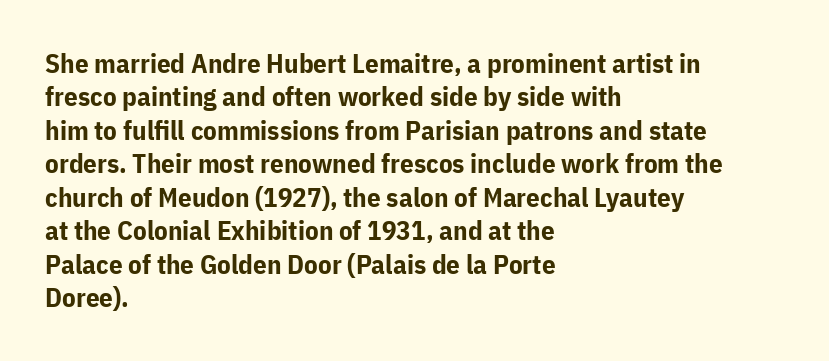
The image shows 27 px bold type, upright; set left-aligned, line spacing 1.24x, normal letter spacing, not underlined.
